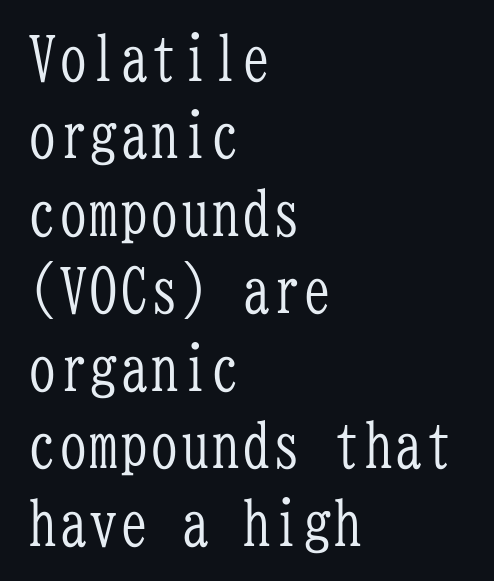
The type is set solid horizontally, with unmodified tracking. These lines are rendered in a fixed-pitch font. Are there feet on the stems? There are — it's a serif. A classic flush-left, rag-right setting is used for this passage. The characters are drawn with everyday or finer stroke widths. Descenders are the only things crossing below the line.
